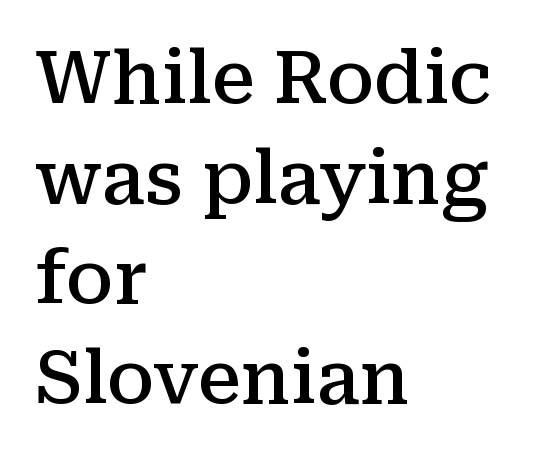
Quick note: interline space is typical. Weight check: semibold — heavier than regular, not quite bold. Layout note: lines flush left. The designer went with a serif here, giving each stem small feet. The rendering uses natural spacing where letterforms have individual widths. Vertical strokes here are truly vertical.
